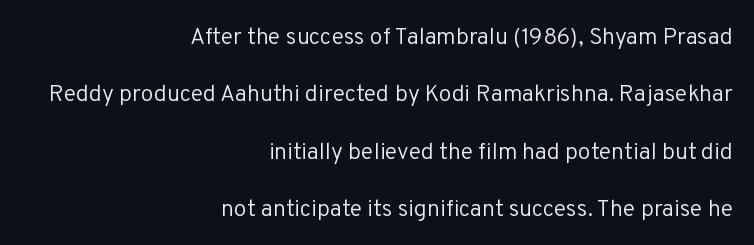
Q: Is the text bold? A: No.
Q: Is the text italic (slanted)? A: No, it is upright.
Q: Is the text underlined? A: No.
Q: How is the paragraph aligned? A: Right-aligned.
Q: Is the spacing between letters normal or unusually wide? A: Normal.
Q: Is the spacing between lines tight, normal or loose? A: Loose.
